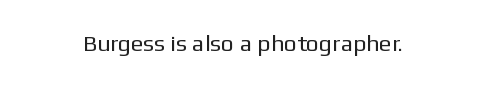
The image shows 23 px text type, upright; set centered, normal letter spacing, not underlined.
